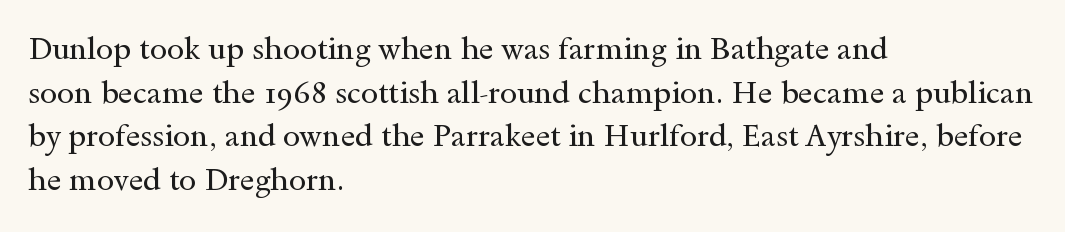
The image shows 31 px regular-weight, wide serif type, upright; set left-aligned, normal line spacing (1.41x), normal letter spacing, not underlined; a small x-height.
